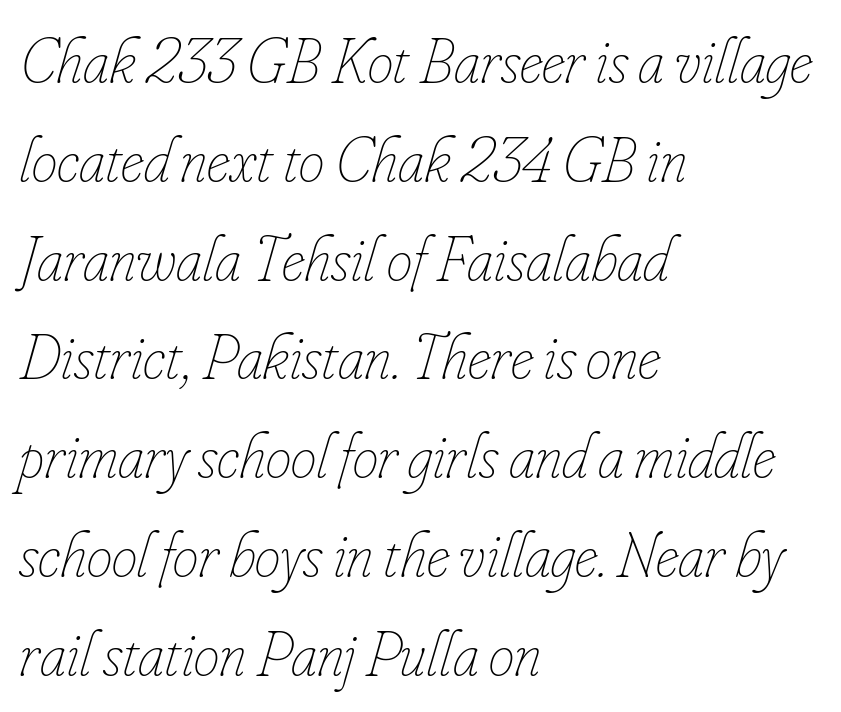
Q: Is the text bold? A: No.
Q: Is the text italic (slanted)? A: Yes, it leans right by about 16 degrees.
Q: Is the text underlined? A: No.
Q: How is the paragraph aligned? A: Left-aligned.
Q: Is the spacing between letters normal or unusually wide? A: Normal.
Q: Is the spacing between lines tight, normal or loose? A: Normal.
Q: Width (condensed, normal, or wide)? A: Condensed.
Q: Stroke contrast? A: Low.
Q: x-height? A: Small.
Q: Monospaced? A: No.
